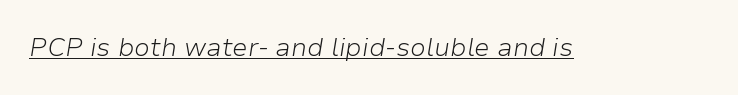
Q: Is the text bold? A: No.
Q: Is the text italic (slanted)? A: Yes, it leans right by about 9 degrees.
Q: Is the text underlined? A: Yes.
Q: Is the spacing between letters normal or unusually wide? A: Normal.
